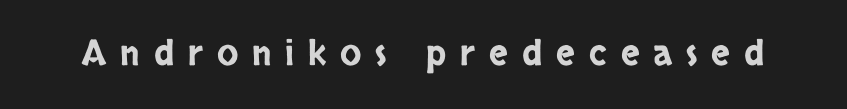
This sample has the flowing, uneven cadence of proportional lettering. A clean baseline with only descenders dipping below it. The specimen reads as upright at a glance. The face used here is a sans, in the tradition of grotesques and geometrics. Does extra space separate the letters? Yes, quite a lot of it.
